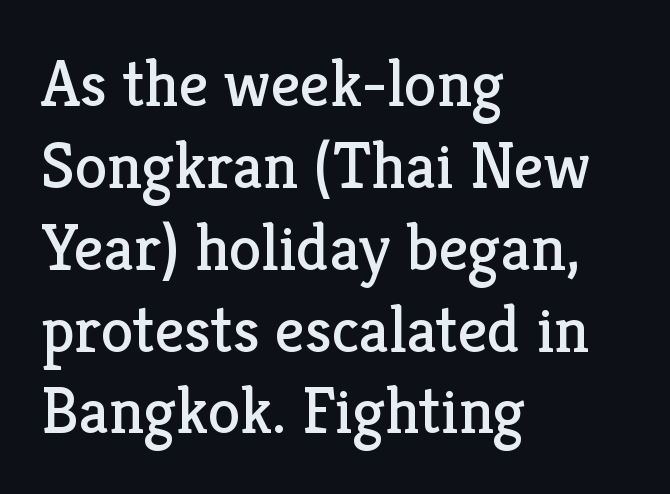
Q: Is the text bold? A: No.
Q: Is the text italic (slanted)? A: No, it is upright.
Q: Is the typeface a serif or a sans-serif typeface? A: Serif.
Q: Is the text underlined? A: No.
Q: How is the paragraph aligned? A: Left-aligned.
Q: Is the spacing between letters normal or unusually wide? A: Normal.
Q: Width (condensed, normal, or wide)? A: Normal.
Q: Stroke contrast? A: Low.
Q: x-height? A: Medium.
Q: Monospaced? A: No.
